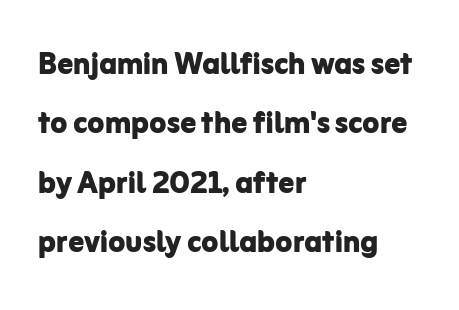
Type without underlining. Heft: maximum for text — a bold. Notice how descenders clear the ascenders below comfortably — that's standard leading. Compared with a centered layout, this one pins lines to the left instead.
